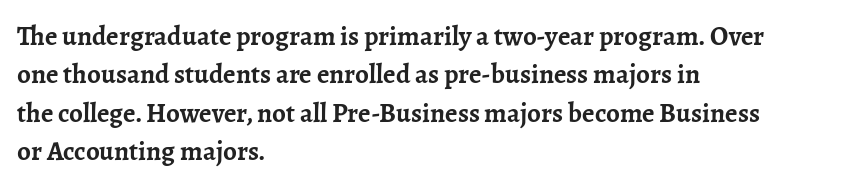
Q: Is the text bold? A: Yes.
Q: Is the text italic (slanted)? A: No, it is upright.
Q: Is the text underlined? A: No.
Q: How is the paragraph aligned? A: Left-aligned.
Q: Is the spacing between letters normal or unusually wide? A: Normal.
Q: Is the spacing between lines tight, normal or loose? A: Normal.
